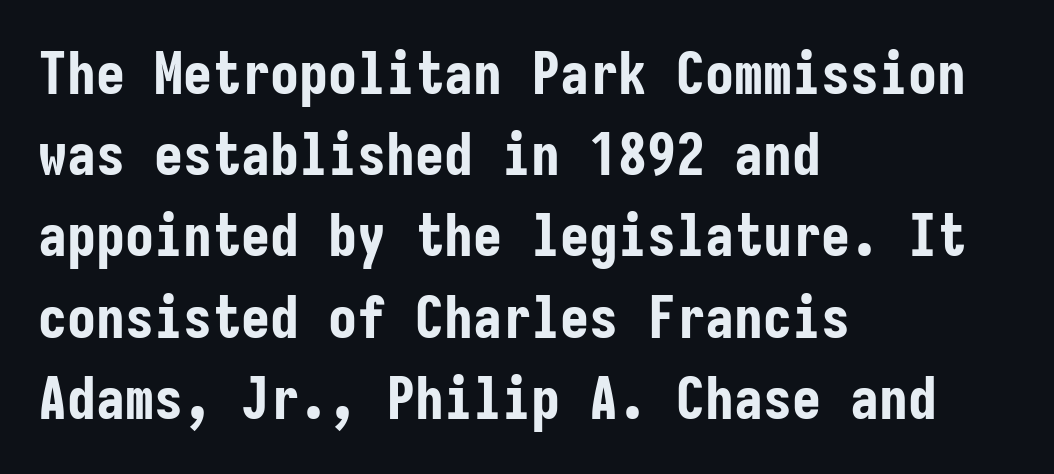
The image shows 58 px bold, condensed sans-serif type, upright, monospaced; set left-aligned, normal line spacing (1.4x), normal letter spacing, not underlined; low stroke contrast and a medium x-height.
